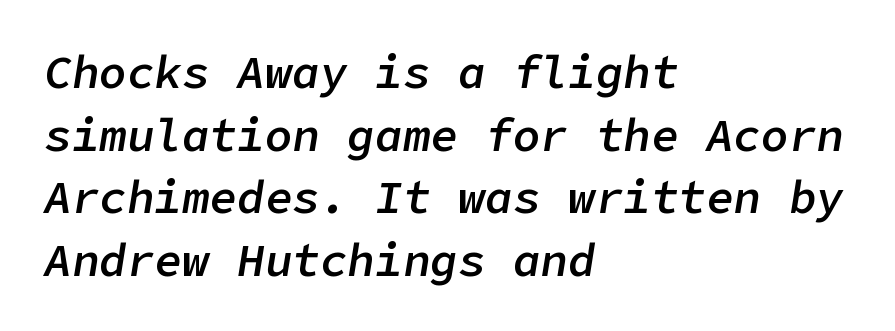
Characters are canted at an angle relative to the baseline's perpendicular. Characters follow at the spacing the type designer built in. Heft: intermediate — a semibold. The glyphs are unaccompanied by any horizontal stroke below them.
